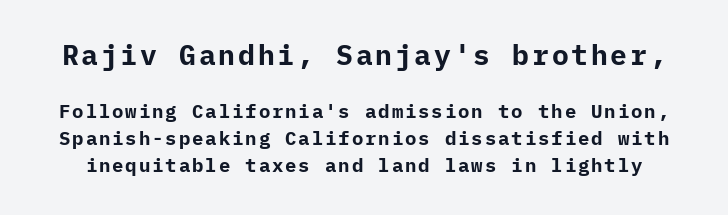
The image shows 28 px bold sans-serif type, upright; set normal line spacing (1.42x), not underlined; the first (top) block is 1.47x larger; low stroke contrast and a medium x-height.
